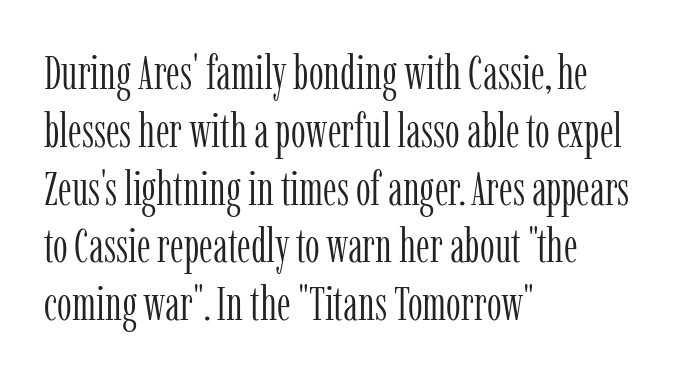
{"serif": "yes", "italic": "no", "bold": "no", "weight": "light", "width": "condensed", "stroke_contrast": "low", "x_height": "medium", "monospaced": "no", "underline": "no", "align": "left", "line_spacing_ratio": 1.23, "letter_spacing": "normal", "letter_spacing_em": 0.0, "glyph_px": 47}
